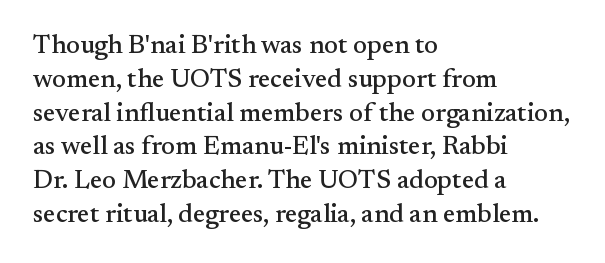
{"italic": "no", "underline": "no", "align": "left", "line_spacing": "normal", "line_spacing_ratio": 1.3, "letter_spacing": "normal", "letter_spacing_em": 0.0, "glyph_px": 26}
